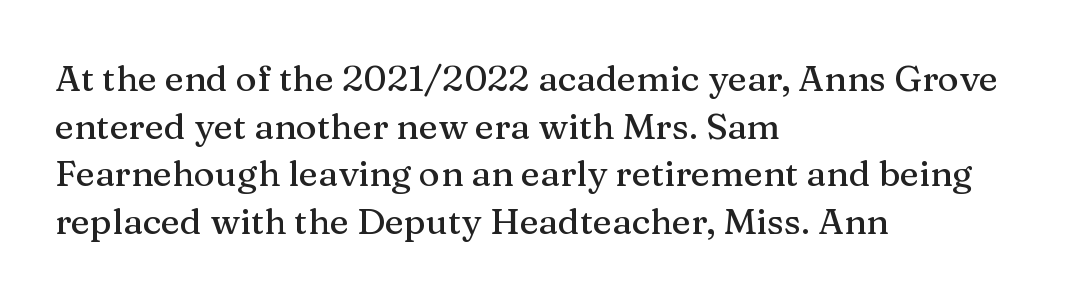
{"serif": "yes", "italic": "no", "width": "normal", "stroke_contrast": "medium", "x_height": "medium", "monospaced": "no", "underline": "no", "align": "left", "line_spacing": "normal", "line_spacing_ratio": 1.32, "letter_spacing": "normal", "letter_spacing_em": 0.0, "glyph_px": 36}
